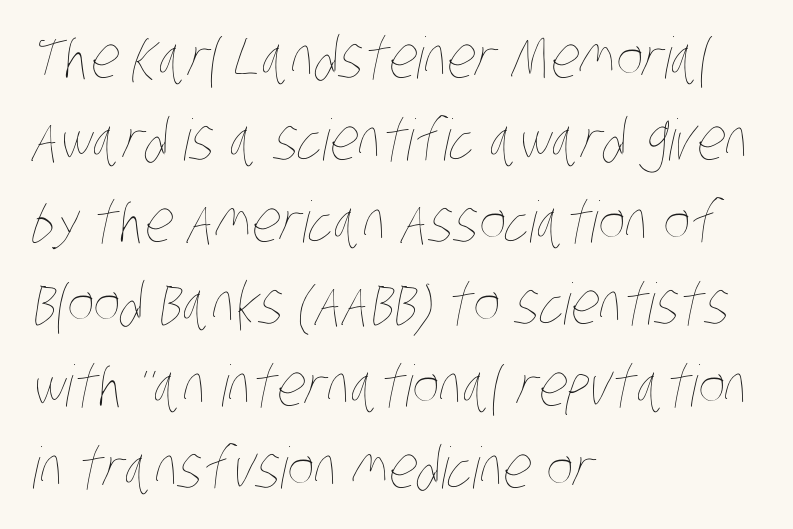
The image shows 57 px thin, condensed type; set left-aligned, normal line spacing (1.44x), normal letter spacing, not underlined; low stroke contrast and a large x-height.
